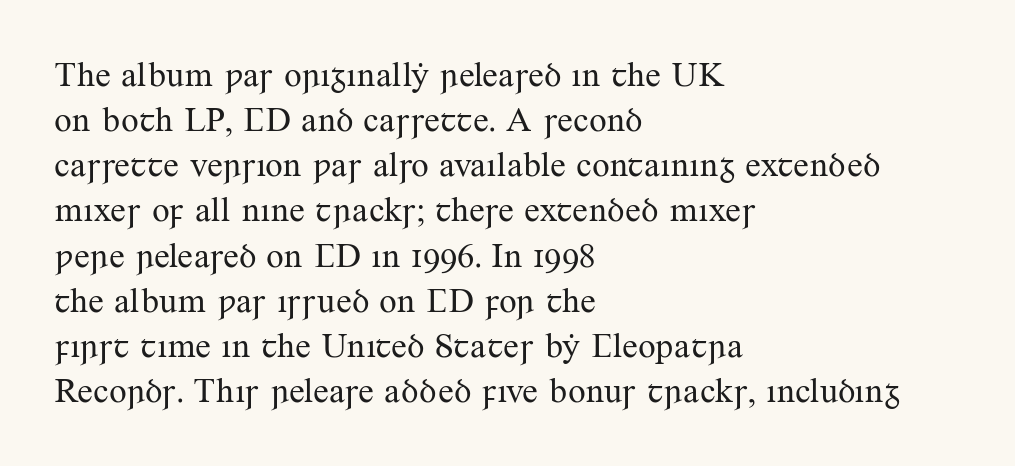
Observe the ordinary spacing: letters are neighbours, not strangers. Yep, those are serifs on the letters. In terms of posture, this sample is upright. These lines stack with their left ends in a neat column.
